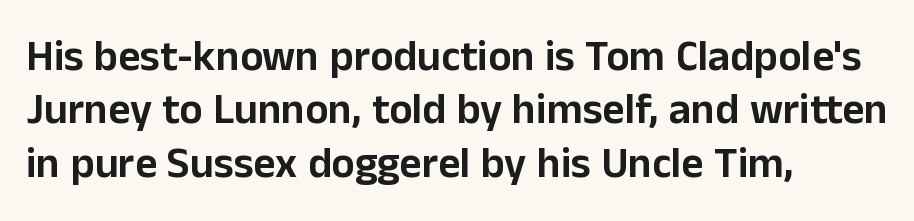
Q: Is the text italic (slanted)? A: No, it is upright.
Q: Is the typeface a serif or a sans-serif typeface? A: Sans-serif.
Q: Is the text underlined? A: No.
Q: How is the paragraph aligned? A: Left-aligned.
Q: Is the spacing between letters normal or unusually wide? A: Normal.
Q: Width (condensed, normal, or wide)? A: Normal.
Q: Stroke contrast? A: Low.
Q: x-height? A: Medium.
Q: Monospaced? A: No.
